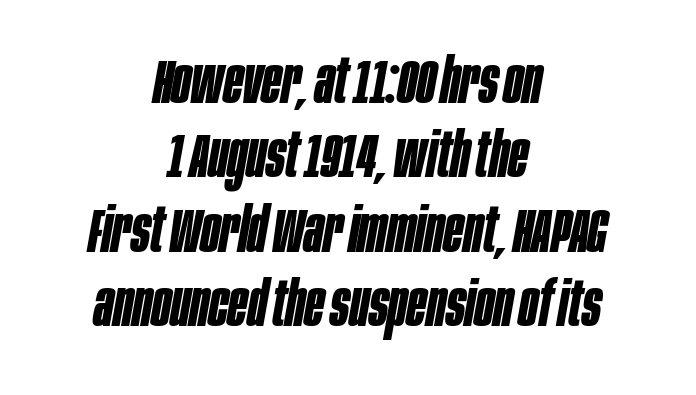
{"italic": "yes", "lean": "right", "slant_degrees": 10, "bold": "yes", "weight": "bold", "width": "condensed", "stroke_contrast": "low", "x_height": "large", "monospaced": "no", "underline": "no", "align": "center", "line_spacing_ratio": 1.18, "letter_spacing": "normal", "letter_spacing_em": 0.0, "glyph_px": 63}
